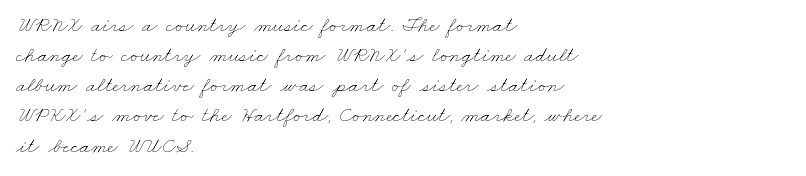
The image shows 22 px text type; set left-aligned, normal line spacing (1.37x), normal letter spacing, not underlined.
